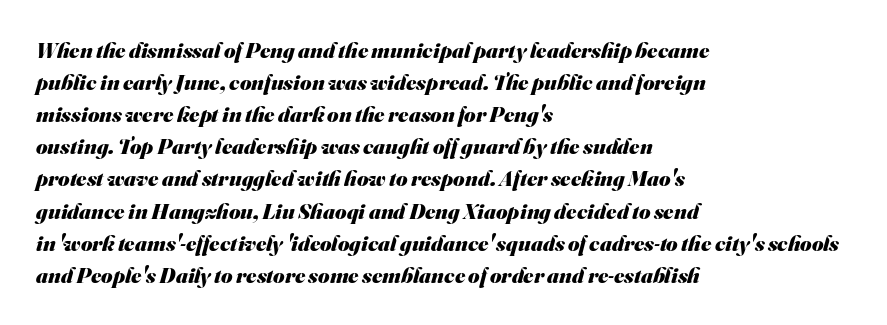
The paragraph has a hard left edge and a soft right edge. Beneath every word, the page is bare. As a designer I'd log this as weight 700, bold. Look at the tracking — it's just the regular setting, nothing added.
